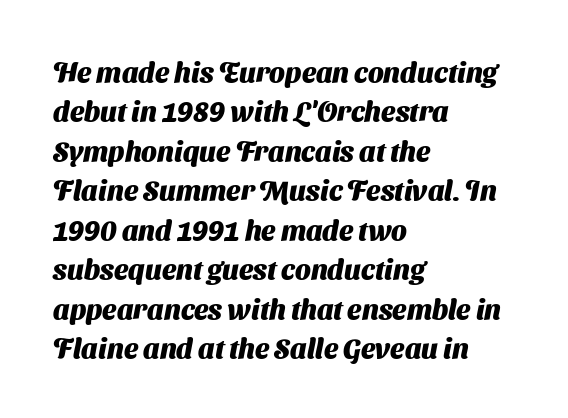
Q: Is the text bold? A: Yes.
Q: Is the typeface a serif or a sans-serif typeface? A: Sans-serif.
Q: Is the text underlined? A: No.
Q: How is the paragraph aligned? A: Left-aligned.
Q: Is the spacing between letters normal or unusually wide? A: Normal.
Q: Is the spacing between lines tight, normal or loose? A: Normal.
Q: Width (condensed, normal, or wide)? A: Normal.
Q: Stroke contrast? A: Medium.
Q: x-height? A: Medium.
Q: Monospaced? A: No.
